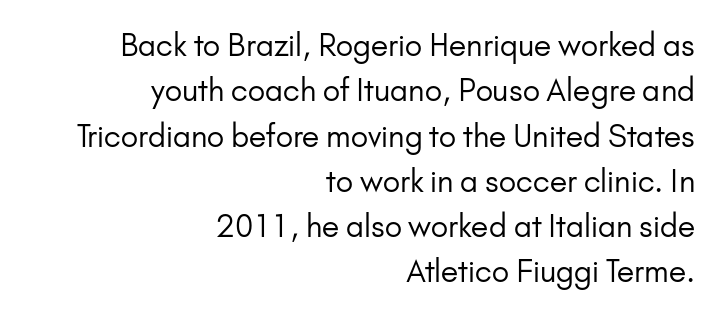
The rendering uses natural spacing where letterforms have individual widths. The zone under the glyphs is completely vacant. The passage shown stacks its lines at a standard gap. How are the letters spaced? Ordinarily, with no added tracking. The typesetter chose a ragged-left arrangement here.
